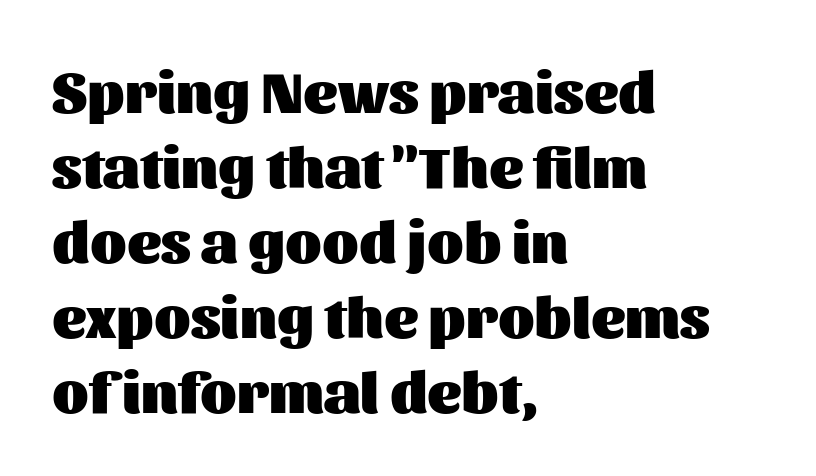
The image shows 59 px heavy sans-serif type, upright; set left-aligned, normal line spacing (1.27x), normal letter spacing, not underlined; medium stroke contrast and a medium x-height.
